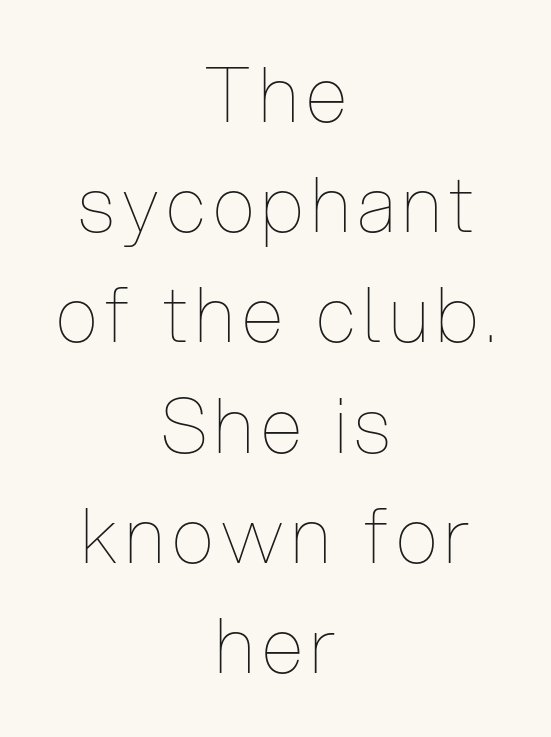
{"italic": "no", "bold": "no", "weight": "thin", "width": "condensed", "stroke_contrast": "low", "x_height": "medium", "monospaced": "no", "underline": "no", "align": "center", "line_spacing": "normal", "line_spacing_ratio": 1.45, "glyph_px": 76}
